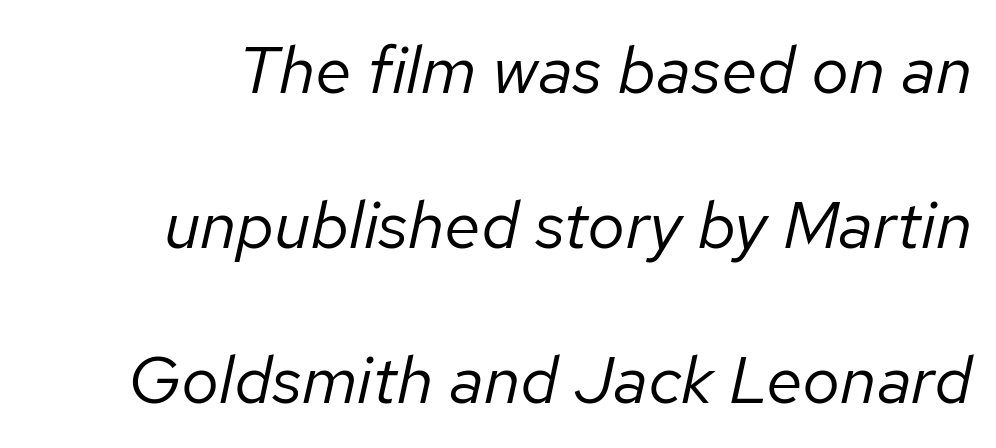
{"italic": "yes", "lean": "right", "slant_degrees": 12, "bold": "no", "weight": "regular", "width": "normal", "stroke_contrast": "low", "x_height": "medium", "monospaced": "no", "underline": "no", "line_spacing": "loose", "line_spacing_ratio": 2.31, "letter_spacing": "normal", "letter_spacing_em": 0.0, "glyph_px": 67}
